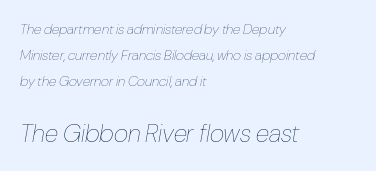
The image shows 25 px text type, italic (leaning right); set left-aligned, line spacing 1.84x, normal letter spacing, not underlined; the second (bottom) block is 1.79x larger.
